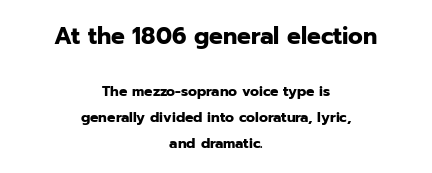
Summary of weight: heavy, a full bold. Characters follow at the spacing the type designer built in. The compositor balanced each line on the midline. Of the two passages, the one on top uses the larger point size.
